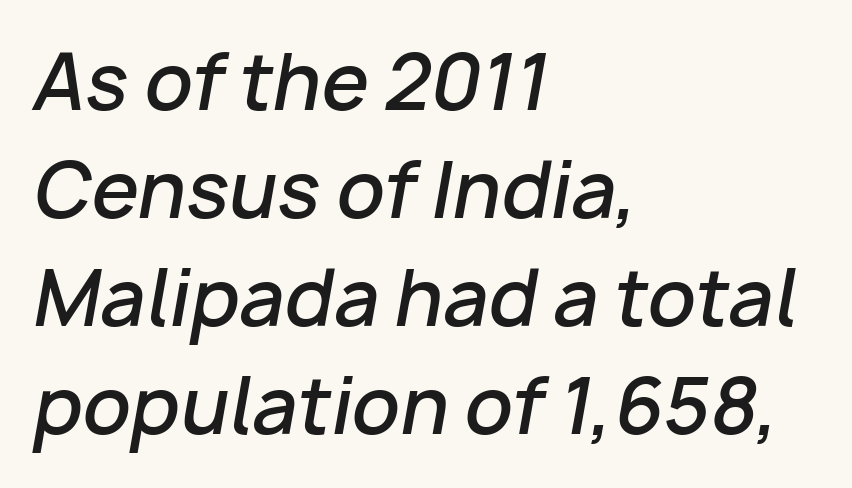
Q: Is the text bold? A: Semi-bold.
Q: Is the text italic (slanted)? A: Yes, it leans right by about 10 degrees.
Q: Is the text underlined? A: No.
Q: How is the paragraph aligned? A: Left-aligned.
Q: Is the spacing between letters normal or unusually wide? A: Normal.
Q: Is the spacing between lines tight, normal or loose? A: Normal.
Q: Width (condensed, normal, or wide)? A: Normal.
Q: Stroke contrast? A: Low.
Q: x-height? A: Medium.
Q: Monospaced? A: No.
